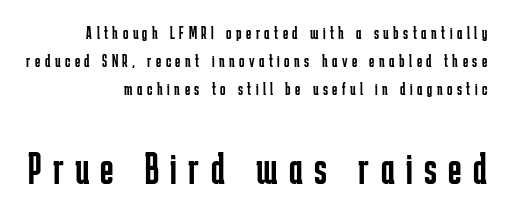
Whoever set this chose a conventional vertical rhythm. You can tell from the bare stems that sans-serif type was used. A flush-right, rag-left setting is used for this passage. The gap between lines stays unmarked. In terms of posture, this sample is upright. Heaviness? Minimal to ordinary, like unemphasized prose.
